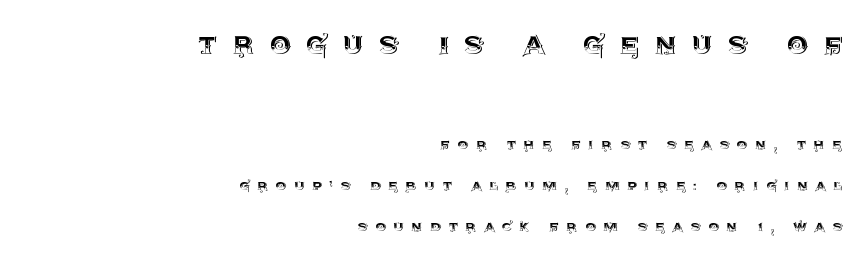
The image shows 34 px text type, upright; set right-aligned, loose line spacing (2.41x), unusually wide letter spacing (+0.44 em), not underlined; the first (top) block is 2.0x larger; a large x-height.
